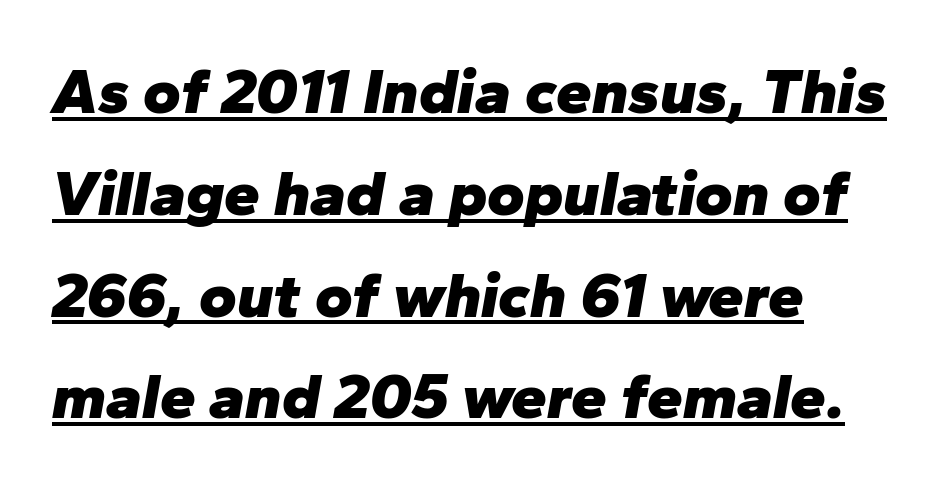
Q: Is the text bold? A: Yes.
Q: Is the text italic (slanted)? A: Yes, it leans right by about 10 degrees.
Q: Is the text underlined? A: Yes.
Q: Is the spacing between letters normal or unusually wide? A: Normal.
Q: Is the spacing between lines tight, normal or loose? A: Normal.
Q: Width (condensed, normal, or wide)? A: Normal.
Q: Stroke contrast? A: Low.
Q: x-height? A: Medium.
Q: Monospaced? A: No.
